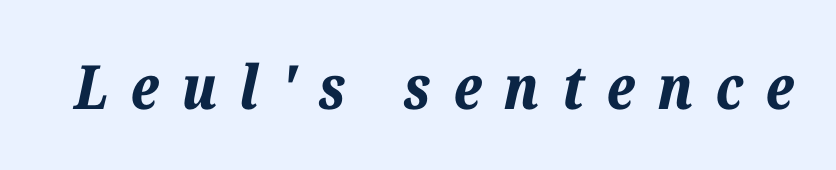
Q: Is the text bold? A: Yes.
Q: Is the text italic (slanted)? A: Yes, it leans right by about 12 degrees.
Q: Is the text underlined? A: No.
Q: Is the spacing between letters normal or unusually wide? A: Unusually wide.
Q: Width (condensed, normal, or wide)? A: Normal.
Q: Stroke contrast? A: Low.
Q: x-height? A: Medium.
Q: Monospaced? A: No.
